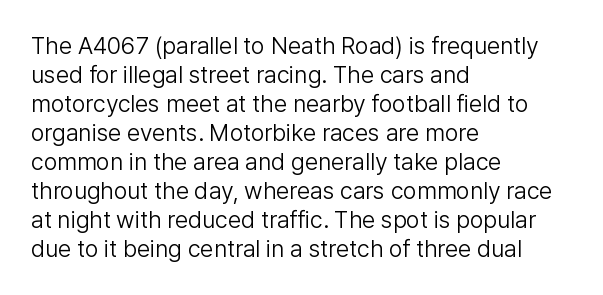
The image shows 24 px text type, upright; set left-aligned, line spacing 1.21x, normal letter spacing, not underlined.
